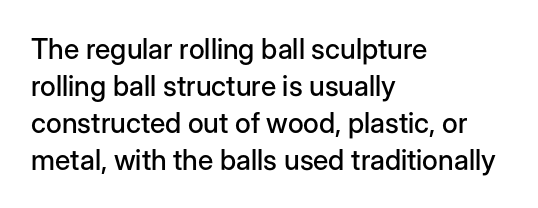
The setting favours the left margin, as ordinary paragraphs usually do. Note the varied advance widths — an 'i' is clearly narrower than an 'm'. It's the straight-up-and-down kind of type. These lines sit exactly where default settings would place them.
